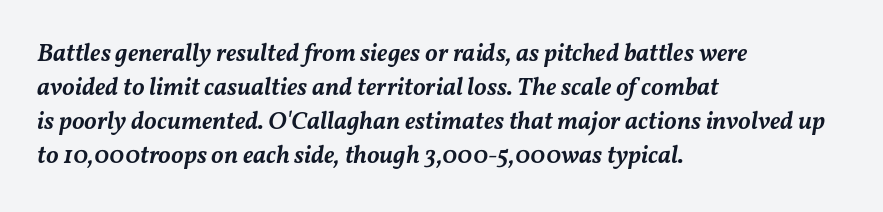
Q: Is the text bold? A: Semi-bold.
Q: Is the text italic (slanted)? A: Yes, it leans right by about 11 degrees.
Q: Is the text underlined? A: No.
Q: How is the paragraph aligned? A: Left-aligned.
Q: Is the spacing between letters normal or unusually wide? A: Normal.
Q: Is the spacing between lines tight, normal or loose? A: Normal.
